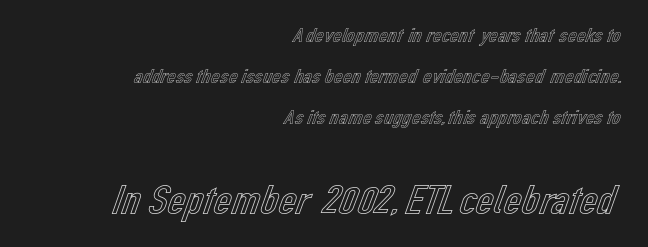
Block two is the big one; block one sits smaller above it. Is the block centered? No — it sits flush against the right margin. Letters rest on an invisible, unmarked baseline. The gaps between neighbouring characters are ordinary and unremarkable.
